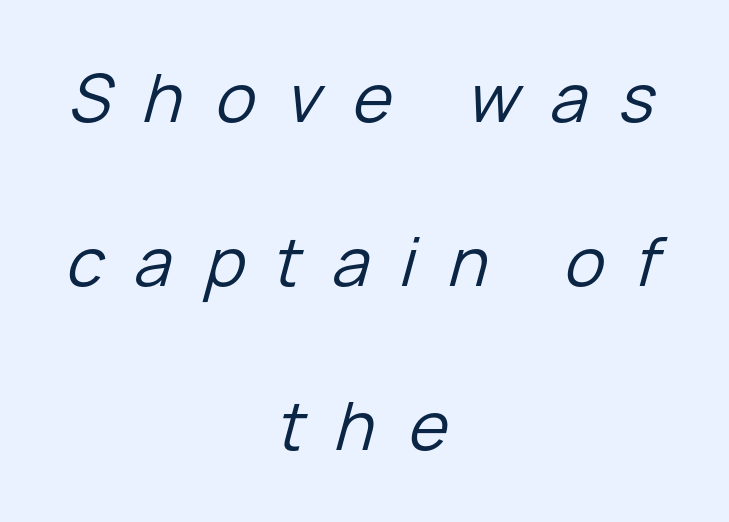
{"italic": "yes", "lean": "right", "slant_degrees": 15, "bold": "no", "weight": "regular", "width": "normal", "stroke_contrast": "low", "x_height": "medium", "monospaced": "no", "underline": "no", "align": "center", "line_spacing": "loose", "line_spacing_ratio": 2.45, "letter_spacing": "wide", "letter_spacing_em": 0.47, "glyph_px": 67}
